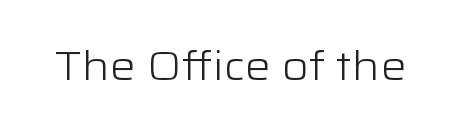
Q: Is the text bold? A: No.
Q: Is the text italic (slanted)? A: No, it is upright.
Q: Is the typeface a serif or a sans-serif typeface? A: Sans-serif.
Q: Is the text underlined? A: No.
Q: Is the spacing between letters normal or unusually wide? A: Normal.
Q: Width (condensed, normal, or wide)? A: Wide.
Q: Stroke contrast? A: Low.
Q: x-height? A: Medium.
Q: Monospaced? A: No.
